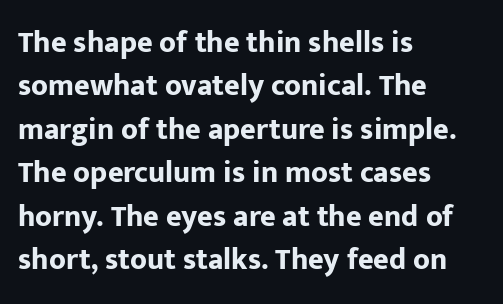
{"serif": "no", "italic": "no", "bold": "yes", "weight": "bold", "width": "normal", "stroke_contrast": "low", "x_height": "medium", "monospaced": "no", "underline": "no", "align": "left", "line_spacing": "normal", "line_spacing_ratio": 1.45, "letter_spacing": "normal", "letter_spacing_em": 0.0, "glyph_px": 30}
